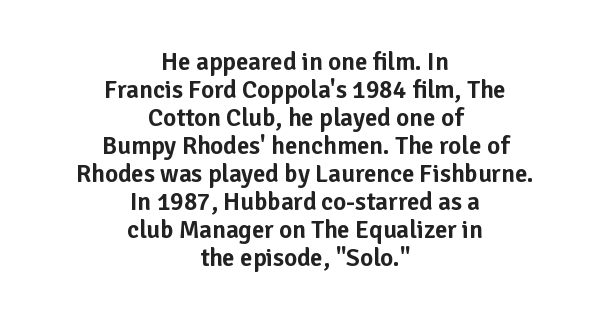
The image shows 25 px text type, upright; set centered, tight line spacing (1.12x), normal letter spacing, not underlined.
